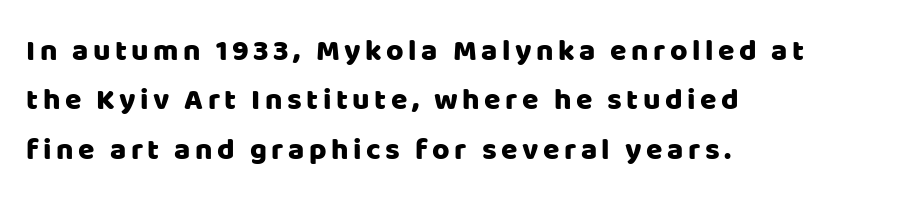
{"serif": "no", "italic": "no", "width": "normal", "stroke_contrast": "low", "x_height": "large", "monospaced": "no", "underline": "no", "align": "left", "line_spacing": "normal", "line_spacing_ratio": 1.65, "glyph_px": 30}
